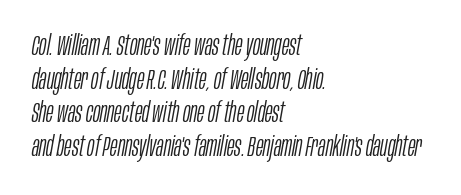
The image shows 28 px light, condensed type, italic (leaning right); set left-aligned, line spacing 1.2x, normal letter spacing, not underlined; low stroke contrast and a large x-height.
